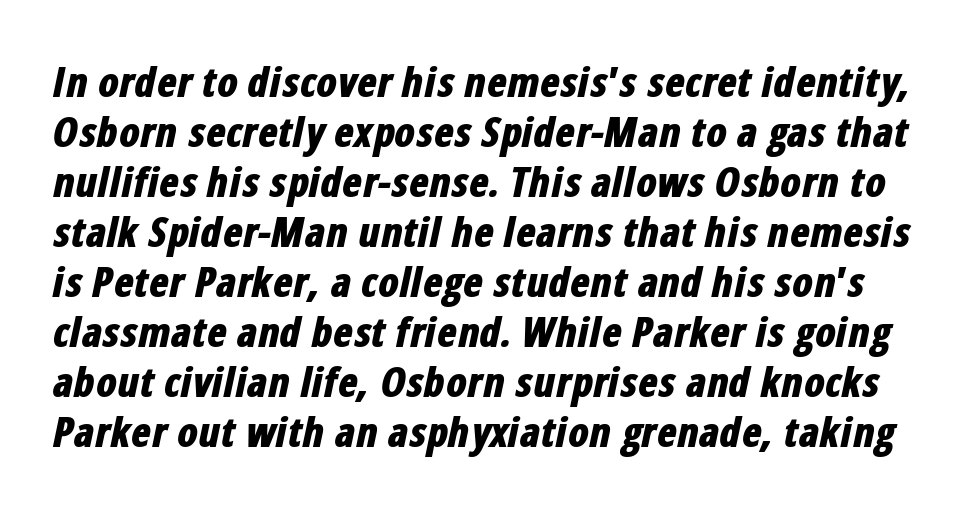
{"italic": "yes", "lean": "right", "slant_degrees": 12, "bold": "yes", "weight": "bold", "width": "condensed", "stroke_contrast": "low", "x_height": "medium", "monospaced": "no", "underline": "no", "line_spacing_ratio": 1.22, "letter_spacing": "normal", "letter_spacing_em": 0.0, "glyph_px": 41}
